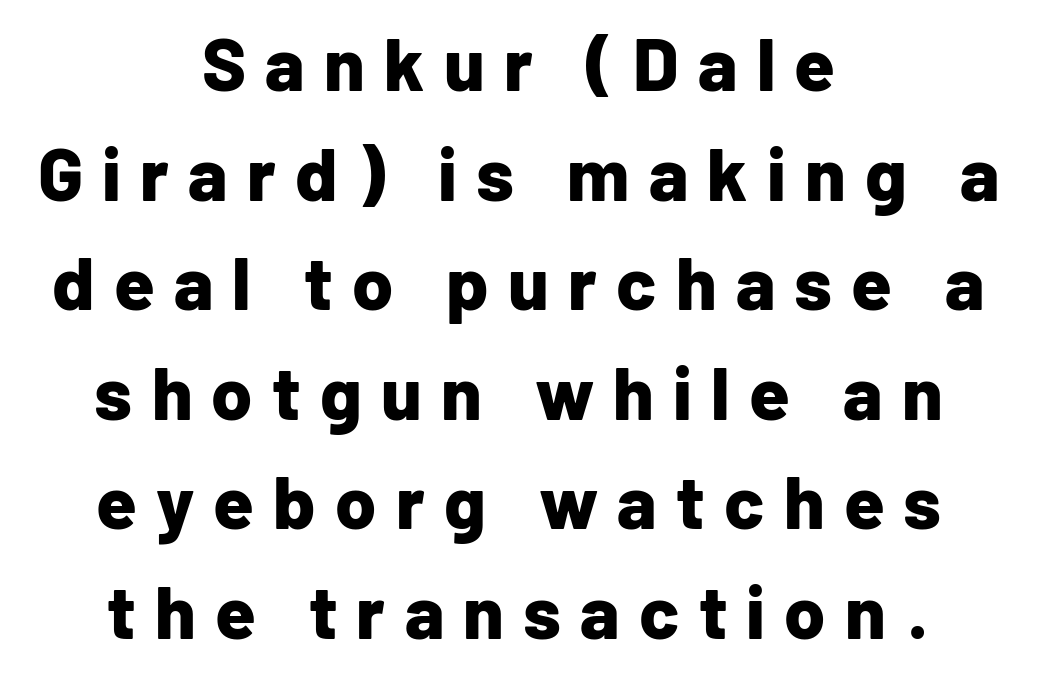
Tall strokes in this sample are plumb rather than angled. Its strokes are broad and dark, the hallmark of bold type. This is sans-serif lettering, the kind often seen on screens and signage. Students, observe: this is what conventionally led text looks like. Words float on clear page, feet unadorned.
